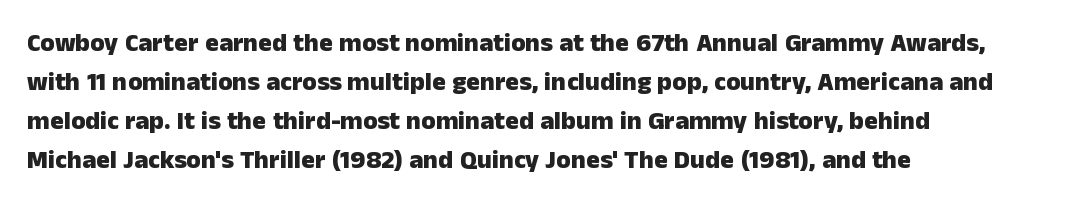
{"italic": "no", "bold": "yes", "underline": "no", "align": "left", "line_spacing": "normal", "line_spacing_ratio": 1.5, "letter_spacing": "normal", "letter_spacing_em": 0.0, "glyph_px": 26}
